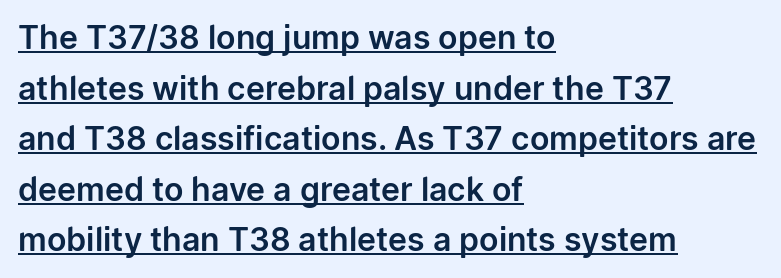
Reading down the column, the eye jumps a familiar distance to each next line. The passage shown is typed in a proportional face where columns would drift. Each word holds together tightly as a unit, with standard inter-letter gaps. Which margin do the lines hug? The left one — the right edge is uneven. Check where the strokes stop: nothing finishes them off — pure sans.
